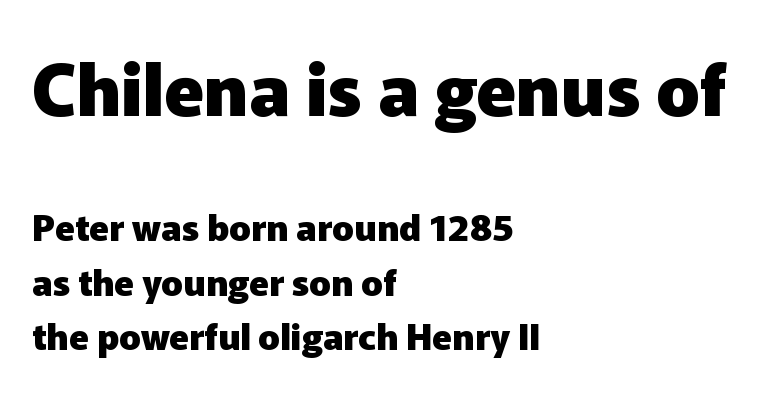
The image shows 72 px heavy sans-serif type, upright; set left-aligned, normal line spacing (1.52x), normal letter spacing, not underlined; the first (top) block is 2.0x larger; low stroke contrast and a medium x-height.
